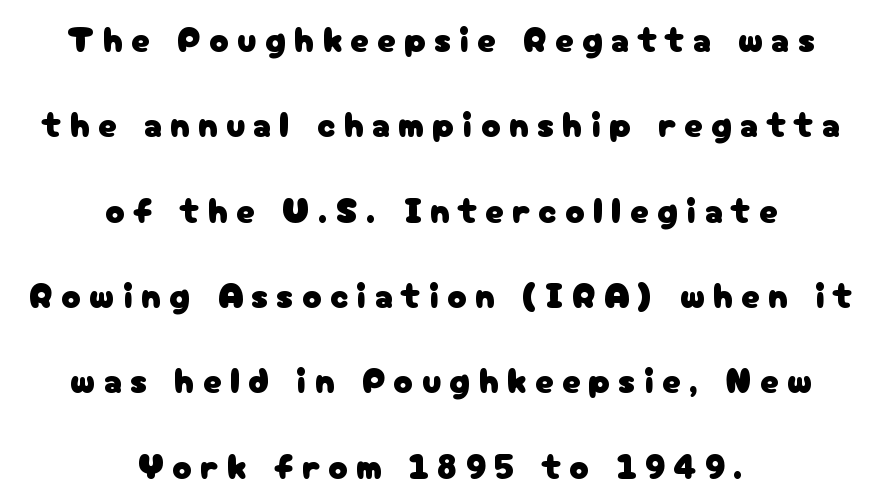
Note the varied advance widths — an 'i' is clearly narrower than an 'm'. Words float on clear page, feet unadorned. Grotesque or geometric, the face here clearly has no serifs. The setting favours the middle, as headings and verse often do. This sample trades compactness for vertical openness between lines. The type is letterspaced generously, with wide tracking.
